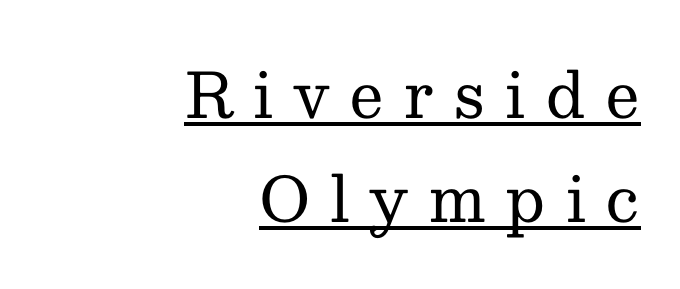
{"serif": "yes", "italic": "no", "bold": "no", "weight": "regular", "width": "normal", "stroke_contrast": "medium", "x_height": "medium", "monospaced": "no", "underline": "yes", "align": "right", "line_spacing": "normal", "line_spacing_ratio": 1.67, "letter_spacing": "wide", "letter_spacing_em": 0.31, "glyph_px": 62}
